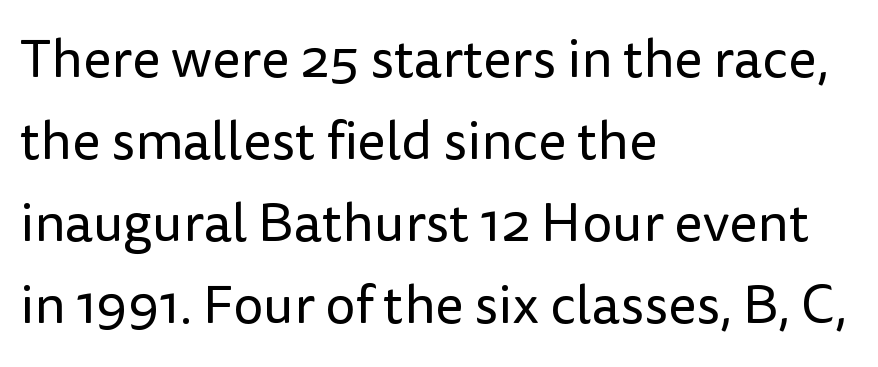
{"serif": "no", "italic": "no", "bold": "no", "weight": "regular", "width": "normal", "stroke_contrast": "low", "x_height": "medium", "monospaced": "no", "underline": "no", "align": "left", "line_spacing": "normal", "line_spacing_ratio": 1.52, "letter_spacing": "normal", "letter_spacing_em": 0.0, "glyph_px": 54}
